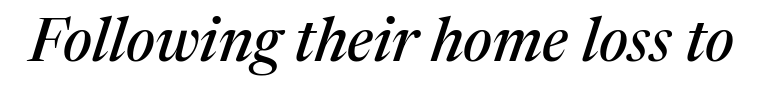
Serif or sans? Serif — the stroke terminals have little feet. Check under the words: just untouched page. This sample has the flowing, uneven cadence of proportional lettering. Rendered with sloped, italic letterforms.
